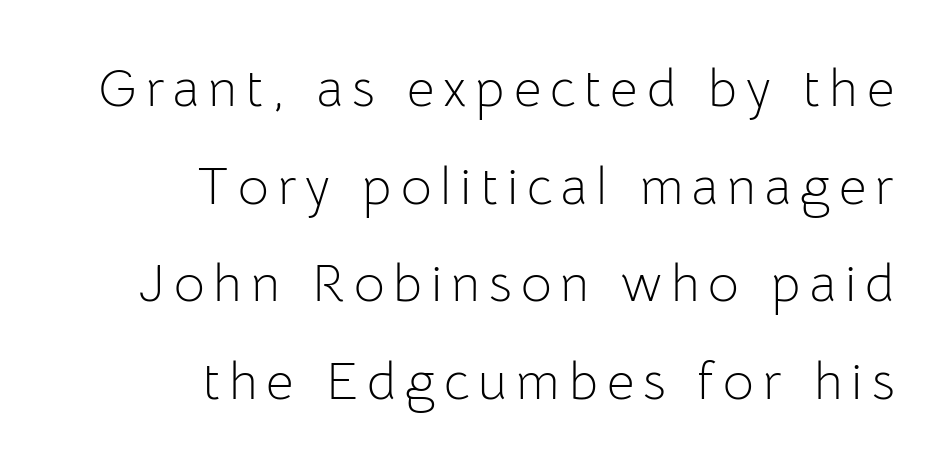
Looks like regular typesetting: each glyph gets only the width it needs. Serifs: no, the terminals of the letterforms are clean. Each line ends at the same right margin while the left side varies. Caption: face not bold, strokes unweighted. A clean baseline with only descenders dipping below it.
